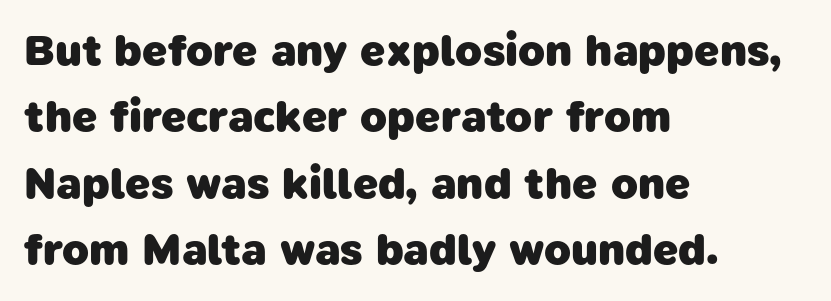
Q: Is the text bold? A: Yes.
Q: Is the typeface a serif or a sans-serif typeface? A: Sans-serif.
Q: Is the text underlined? A: No.
Q: How is the paragraph aligned? A: Left-aligned.
Q: Is the spacing between letters normal or unusually wide? A: Normal.
Q: Is the spacing between lines tight, normal or loose? A: Normal.
Q: Width (condensed, normal, or wide)? A: Normal.
Q: Stroke contrast? A: Low.
Q: x-height? A: Medium.
Q: Monospaced? A: No.
